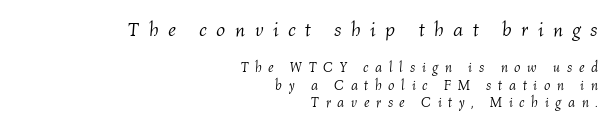
{"italic": "yes", "lean": "right", "slant_degrees": 4, "bold": "no", "underline": "no", "align": "right", "line_spacing": "normal", "line_spacing_ratio": 1.26, "letter_spacing": "wide", "letter_spacing_em": 0.47, "larger_block": "first", "size_ratio": 1.43, "glyph_px": 20}
